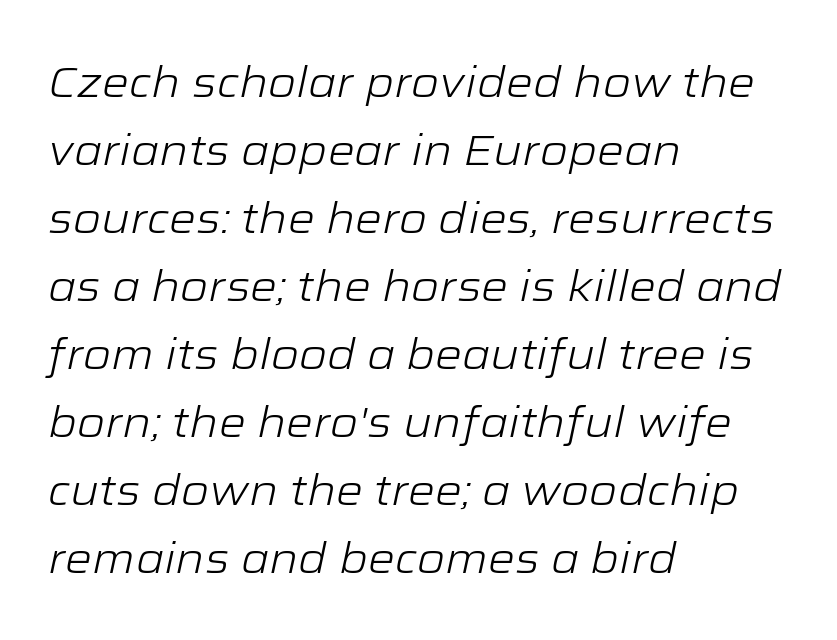
Q: Is the text bold? A: No.
Q: Is the text italic (slanted)? A: Yes, it leans right by about 12 degrees.
Q: Is the text underlined? A: No.
Q: How is the paragraph aligned? A: Left-aligned.
Q: Is the spacing between letters normal or unusually wide? A: Normal.
Q: Is the spacing between lines tight, normal or loose? A: Normal.
Q: Width (condensed, normal, or wide)? A: Wide.
Q: Stroke contrast? A: Low.
Q: x-height? A: Medium.
Q: Monospaced? A: No.
